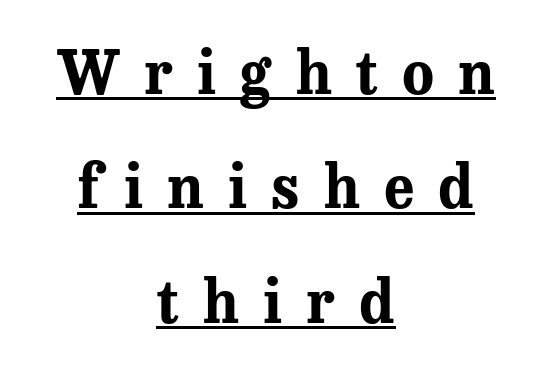
The image shows 59 px bold serif type, upright; set centered, loose line spacing (1.94x), unusually wide letter spacing (+0.41 em), underlined; medium stroke contrast and a medium x-height.
